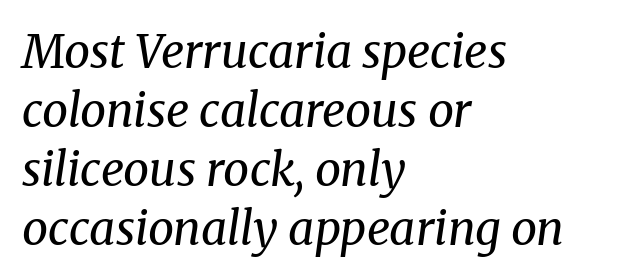
{"serif": "yes", "italic": "yes", "lean": "right", "slant_degrees": 8, "bold": "no", "weight": "regular", "width": "normal", "stroke_contrast": "medium", "x_height": "medium", "monospaced": "no", "underline": "no", "align": "left", "line_spacing": "normal", "line_spacing_ratio": 1.28, "letter_spacing": "normal", "letter_spacing_em": 0.0, "glyph_px": 46}
